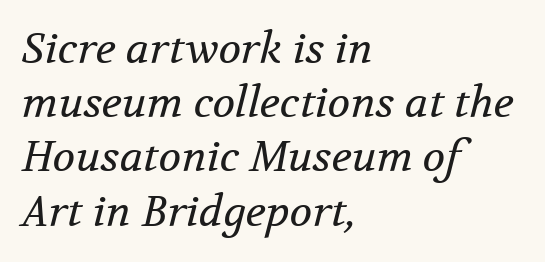
{"serif": "yes", "italic": "yes", "lean": "right", "slant_degrees": 12, "bold": "no", "weight": "regular", "width": "normal", "stroke_contrast": "medium", "x_height": "medium", "monospaced": "no", "underline": "no", "align": "left", "line_spacing": "normal", "line_spacing_ratio": 1.29, "letter_spacing": "normal", "letter_spacing_em": 0.0, "glyph_px": 42}
